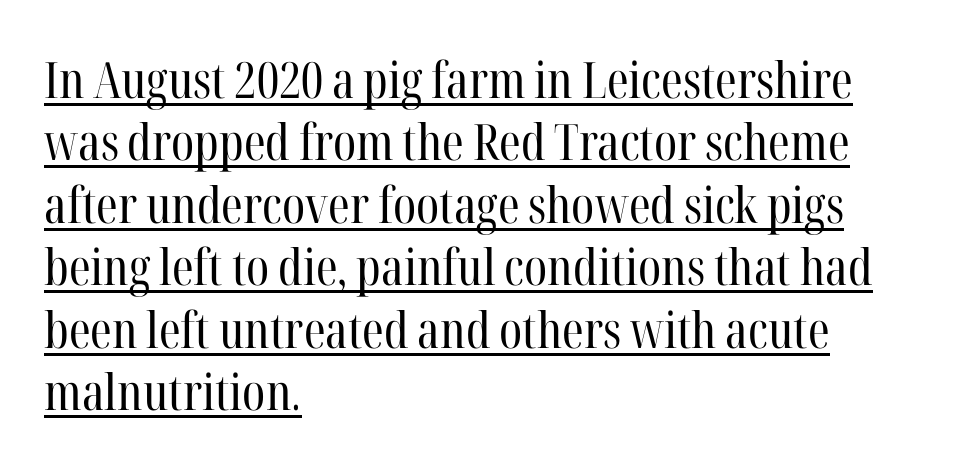
Q: Is the text bold? A: No.
Q: Is the text italic (slanted)? A: No, it is upright.
Q: Is the typeface a serif or a sans-serif typeface? A: Serif.
Q: Is the text underlined? A: Yes.
Q: How is the paragraph aligned? A: Left-aligned.
Q: Is the spacing between letters normal or unusually wide? A: Normal.
Q: Is the spacing between lines tight, normal or loose? A: Normal.
Q: Width (condensed, normal, or wide)? A: Condensed.
Q: Stroke contrast? A: High.
Q: x-height? A: Medium.
Q: Monospaced? A: No.
